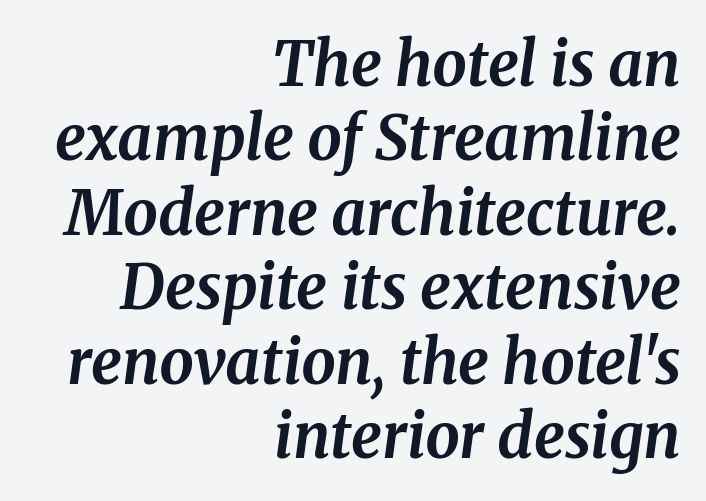
In terms of letterspacing, this is plain default setting. The face used here is seriffed, in the tradition of book romans. Leftover space on each line is placed entirely before the opening word. This sample has the flowing, uneven cadence of proportional lettering. No word sits above an underline. The glyphs have the mass of a bold cut.
